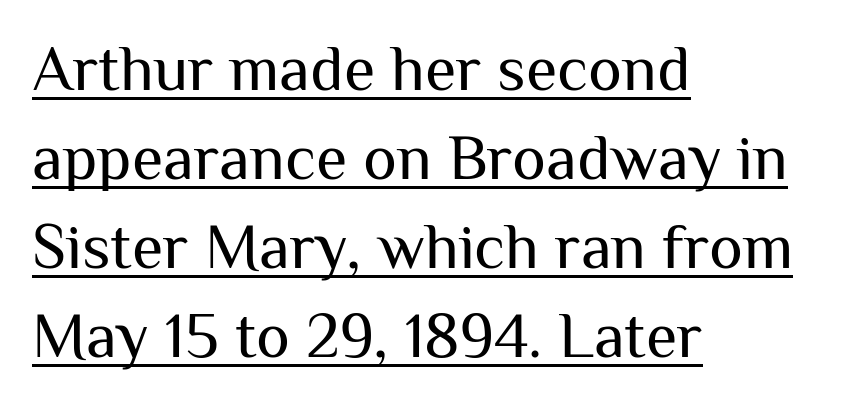
The image shows 64 px regular-weight sans-serif type, upright; set left-aligned, normal line spacing (1.39x), normal letter spacing, underlined; medium stroke contrast and a medium x-height.
